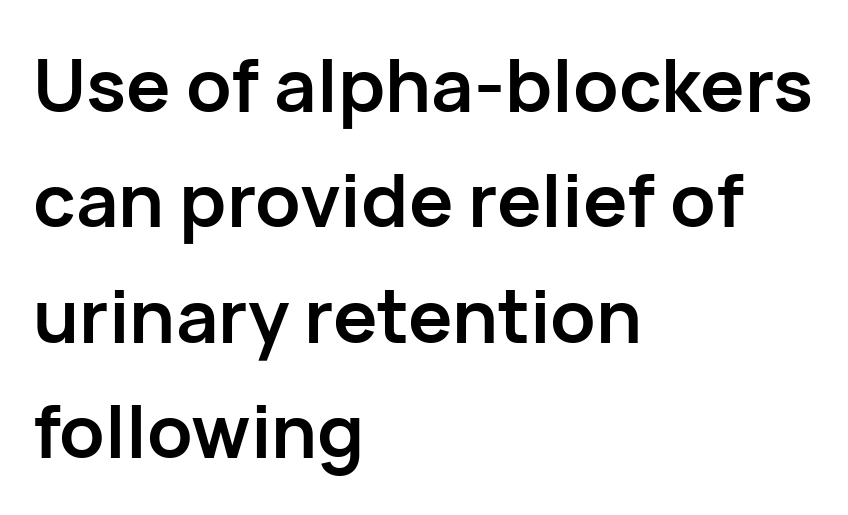
The image shows 74 px semibold sans-serif type, upright; set left-aligned, normal line spacing (1.56x), normal letter spacing, not underlined; low stroke contrast and a medium x-height.
